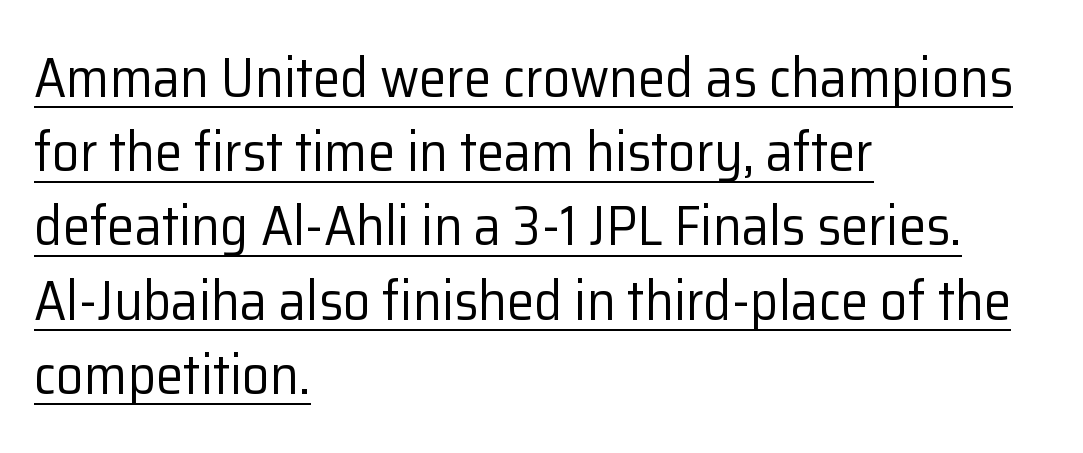
Is the letter spacing exaggerated? No — it looks like the ordinary default. Compared with a centered layout, this one pins lines to the left instead. Has an underline been added? It has. Spacing verdict: proportional, widths tailored to each character. This sample keeps an unexceptional amount of space between lines.
